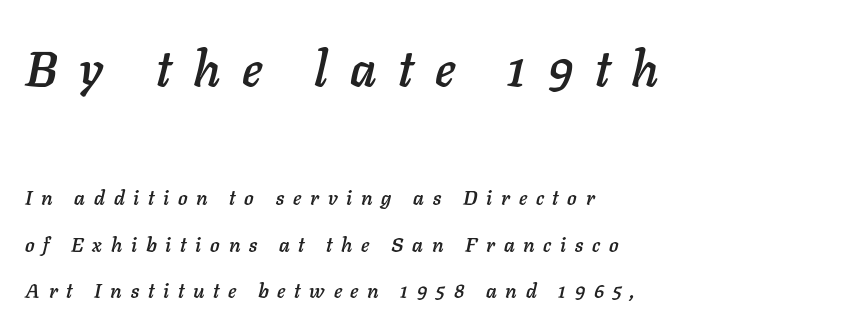
{"italic": "yes", "lean": "right", "slant_degrees": 11, "width": "normal", "stroke_contrast": "low", "x_height": "medium", "monospaced": "no", "underline": "no", "align": "left", "line_spacing": "loose", "line_spacing_ratio": 2.34, "letter_spacing": "wide", "letter_spacing_em": 0.44, "larger_block": "first", "size_ratio": 2.45, "glyph_px": 49}
